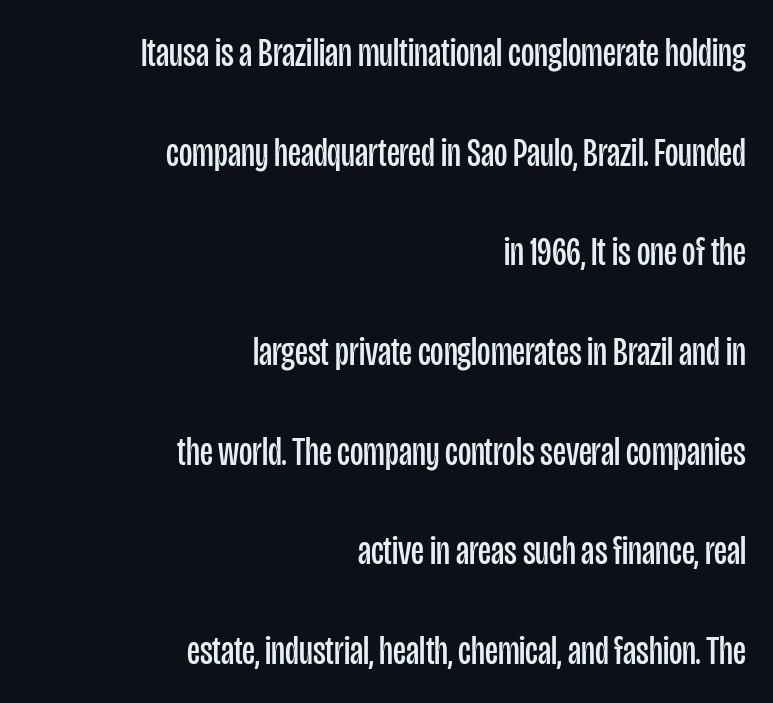
Q: Is the text bold? A: No.
Q: Is the text italic (slanted)? A: No, it is upright.
Q: Is the typeface a serif or a sans-serif typeface? A: Sans-serif.
Q: Is the text underlined? A: No.
Q: How is the paragraph aligned? A: Right-aligned.
Q: Is the spacing between letters normal or unusually wide? A: Normal.
Q: Is the spacing between lines tight, normal or loose? A: Loose.
Q: Width (condensed, normal, or wide)? A: Condensed.
Q: Stroke contrast? A: Low.
Q: x-height? A: Large.
Q: Monospaced? A: No.
